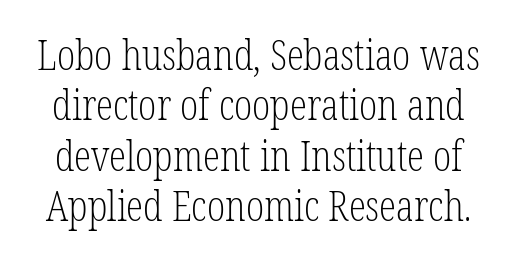
Is the type heavy? It reads as light-to-regular instead. Looks like regular typesetting: each glyph gets only the width it needs. You could call the tracking neutral — neither tight nor loose. The space directly below the letters is spotless. Every stem runs plumb, perpendicular to the baseline. A serif font was chosen for this passage.
